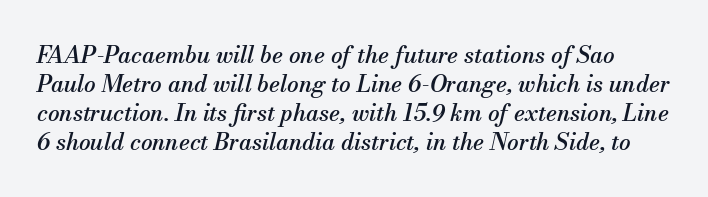
The image shows 23 px text type, italic (leaning right); set normal line spacing (1.26x), normal letter spacing, not underlined.
